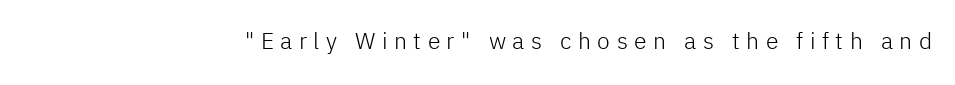
Characters follow at a spacing far wider than the type designer built in. The glyphs are unaccompanied by any horizontal stroke below them. The type sits square on the baseline with zero lean. The font is comparable to plain body text, perhaps lighter.
